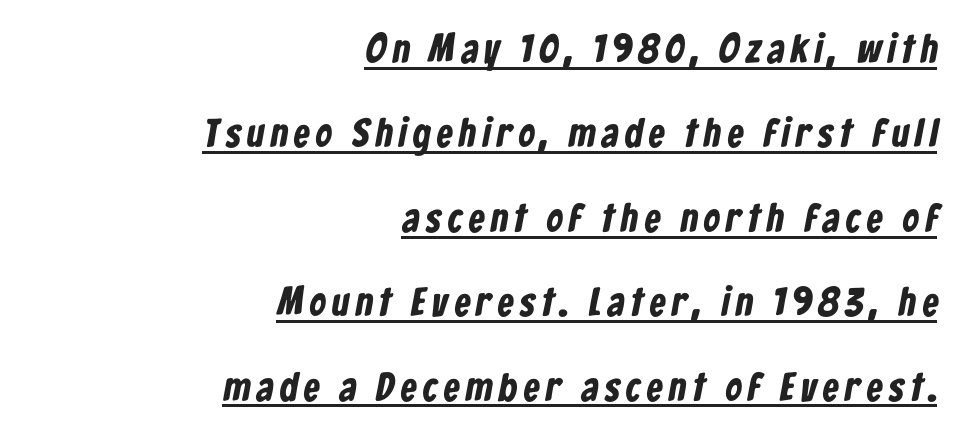
The image shows 40 px bold, condensed sans-serif type; set right-aligned, loose line spacing (2.11x), underlined; low stroke contrast and a medium x-height.
